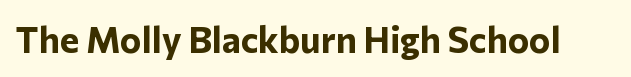
This sample uses plain, unmodified letter spacing. Examine the stroke ends and you'll find no serifs. Spacing verdict: proportional, widths tailored to each character. The specimen reads as upright at a glance.
